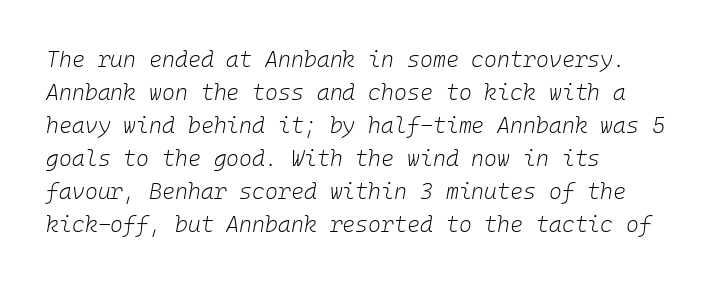
{"italic": "yes", "lean": "right", "slant_degrees": 10, "bold": "no", "underline": "no", "align": "left", "line_spacing": "normal", "line_spacing_ratio": 1.5, "letter_spacing": "normal", "letter_spacing_em": 0.0, "glyph_px": 22}
